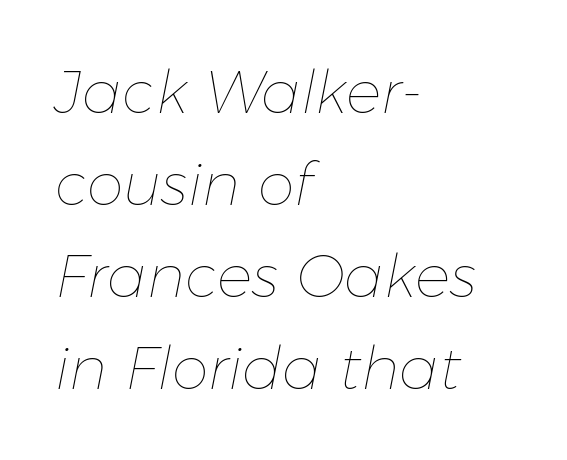
The lettering tilts uniformly, giving the passage an italic look. Vertically, the passage feels balanced, rows spaced as you'd expect. Observe the ordinary spacing: letters are neighbours, not strangers. Unbolded letterforms with no extra heft. Is the block centered? No — it sits flush against the left margin. The specimen omits any rule beneath the text block's lines.
